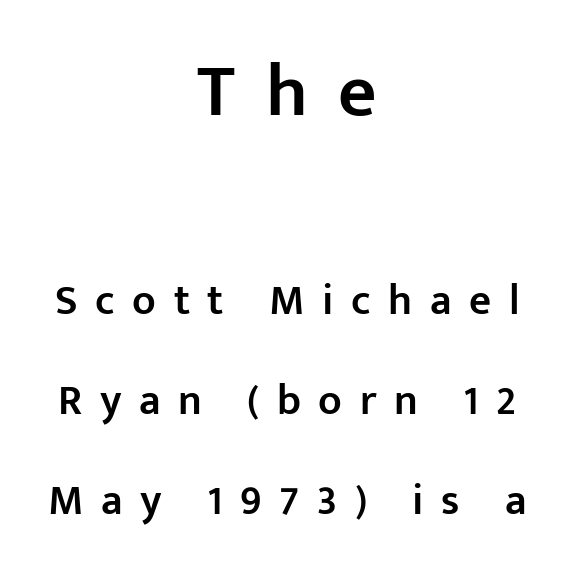
Weight check: semibold — heavier than regular, not quite bold. Short and long lines alike share a common midpoint. Inter-character spacing is expanded well beyond the font's built-in metrics. The lettering stays uniformly vertical, giving the passage a roman look.
